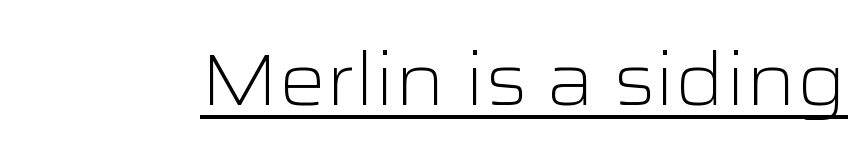
Q: Is the text bold? A: No.
Q: Is the text italic (slanted)? A: No, it is upright.
Q: Is the typeface a serif or a sans-serif typeface? A: Sans-serif.
Q: Is the text underlined? A: Yes.
Q: Is the spacing between letters normal or unusually wide? A: Normal.
Q: Width (condensed, normal, or wide)? A: Wide.
Q: Stroke contrast? A: Low.
Q: x-height? A: Medium.
Q: Monospaced? A: No.
